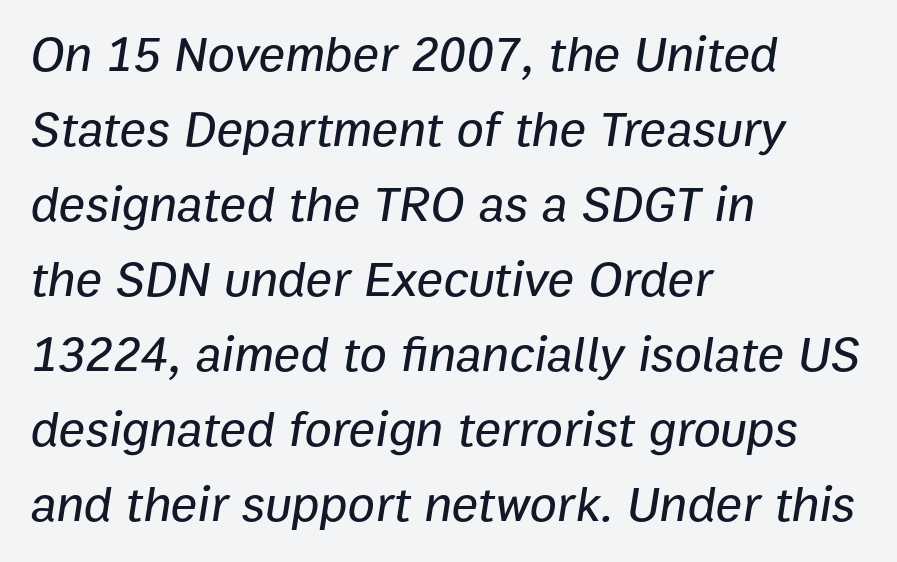
The image shows 50 px text type, italic (leaning right); set left-aligned, normal line spacing (1.5x), normal letter spacing, not underlined; low stroke contrast and a medium x-height.
